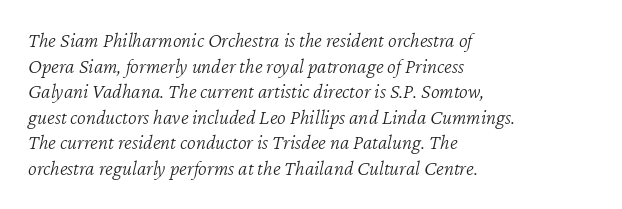
Q: Is the text bold? A: No.
Q: Is the text italic (slanted)? A: Yes, it leans right by about 12 degrees.
Q: Is the text underlined? A: No.
Q: How is the paragraph aligned? A: Left-aligned.
Q: Is the spacing between letters normal or unusually wide? A: Normal.
